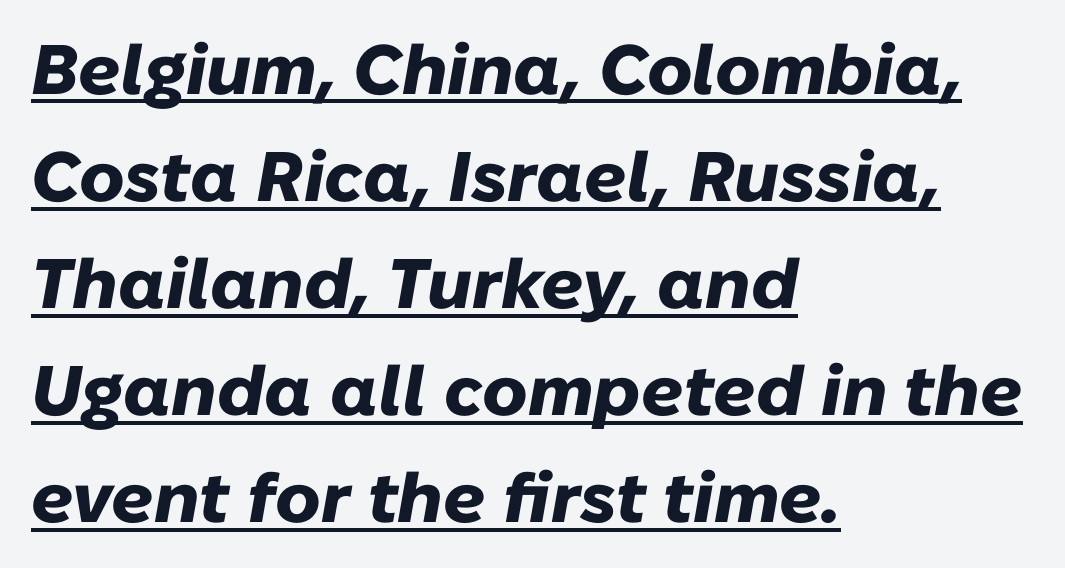
The image shows 70 px heavy type, italic (leaning right); set left-aligned, normal line spacing (1.53x), normal letter spacing, underlined; low stroke contrast and a medium x-height.
